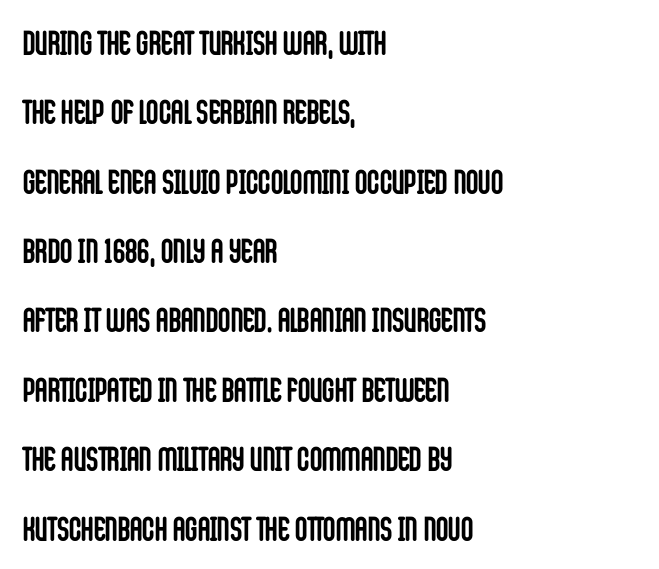
Heavy-handed strokes throughout: this text is bold. The rendering keeps characters at their native spacing. Anything drawn beneath the words? Only blank space. Characters remain perfectly vertical along every line. The line-height multiplier appears high, well above default. Which margin do the lines hug? The left one — the right edge is uneven.
